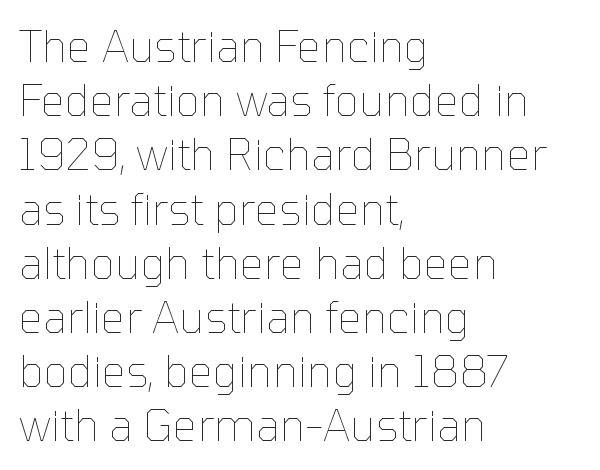
Q: Is the text bold? A: No.
Q: Is the text italic (slanted)? A: No, it is upright.
Q: Is the text underlined? A: No.
Q: How is the paragraph aligned? A: Left-aligned.
Q: Is the spacing between letters normal or unusually wide? A: Normal.
Q: Is the spacing between lines tight, normal or loose? A: Normal.
Q: Width (condensed, normal, or wide)? A: Normal.
Q: Stroke contrast? A: Low.
Q: x-height? A: Medium.
Q: Monospaced? A: No.
